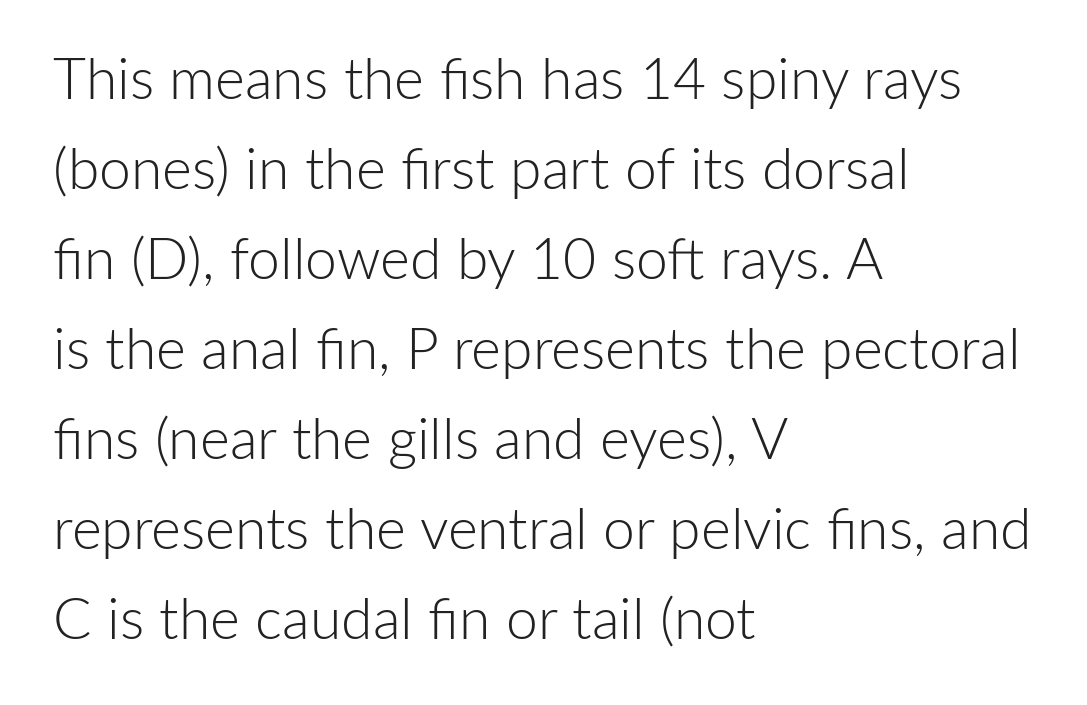
A student would call this left alignment; a typographer would say flush left, rag right. The rendering uses natural spacing where letterforms have individual widths. Stem width sits at or under what a default text font uses. One glance says typical: line gaps are just what's usual.
